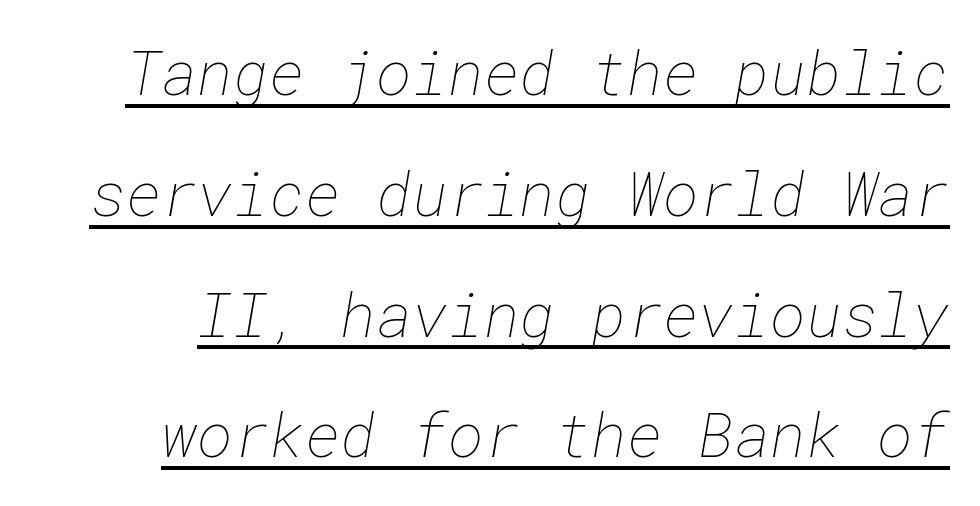
Q: Is the text bold? A: No.
Q: Is the text underlined? A: Yes.
Q: Is the spacing between letters normal or unusually wide? A: Normal.
Q: Is the spacing between lines tight, normal or loose? A: Loose.
Q: Width (condensed, normal, or wide)? A: Normal.
Q: Stroke contrast? A: Low.
Q: x-height? A: Medium.
